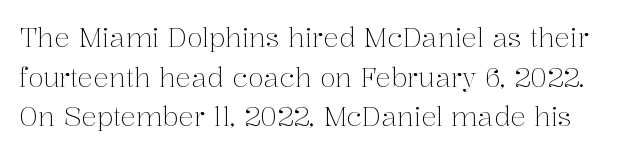
This rendering features lettering with no underline. Every stem runs plumb, perpendicular to the baseline. The vertical gap from one line to the next is medium. The typeface has the unassuming heft of standard copy or less.
